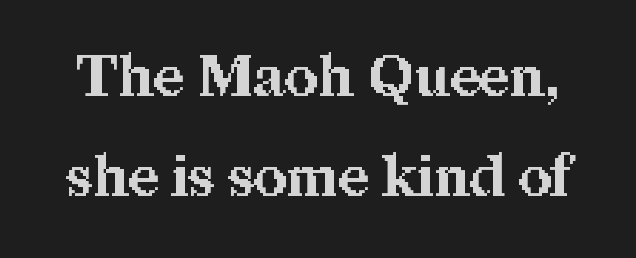
Q: Is the text bold? A: Yes.
Q: Is the text italic (slanted)? A: No, it is upright.
Q: Is the typeface a serif or a sans-serif typeface? A: Serif.
Q: Is the text underlined? A: No.
Q: Is the spacing between letters normal or unusually wide? A: Normal.
Q: Width (condensed, normal, or wide)? A: Normal.
Q: Stroke contrast? A: Medium.
Q: x-height? A: Medium.
Q: Monospaced? A: No.
